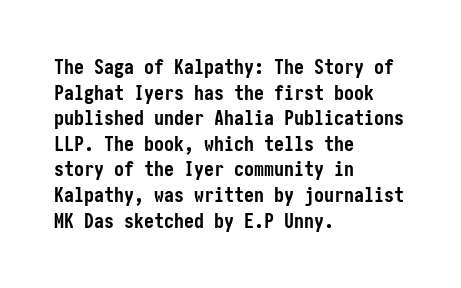
{"italic": "no", "bold": "yes", "underline": "no", "align": "left", "line_spacing": "normal", "line_spacing_ratio": 1.28, "letter_spacing": "normal", "letter_spacing_em": 0.0, "glyph_px": 20}
